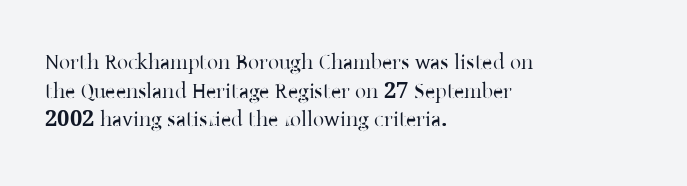
The image shows 22 px text type, upright; set left-aligned, normal line spacing (1.3x), normal letter spacing, not underlined.
